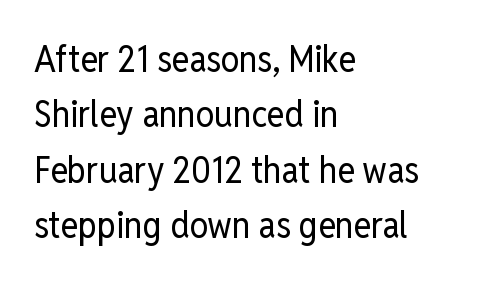
Note the varied advance widths — an 'i' is clearly narrower than an 'm'. Unlike a traditional serif, this face leaves its strokes unadorned. Caption: standard tracking, unaltered. Italic? Not at all — the glyphs are vertical. If you drew a ruler down the left edge, every line would touch it. A normal amount of white space separates one row of letters from the next.
